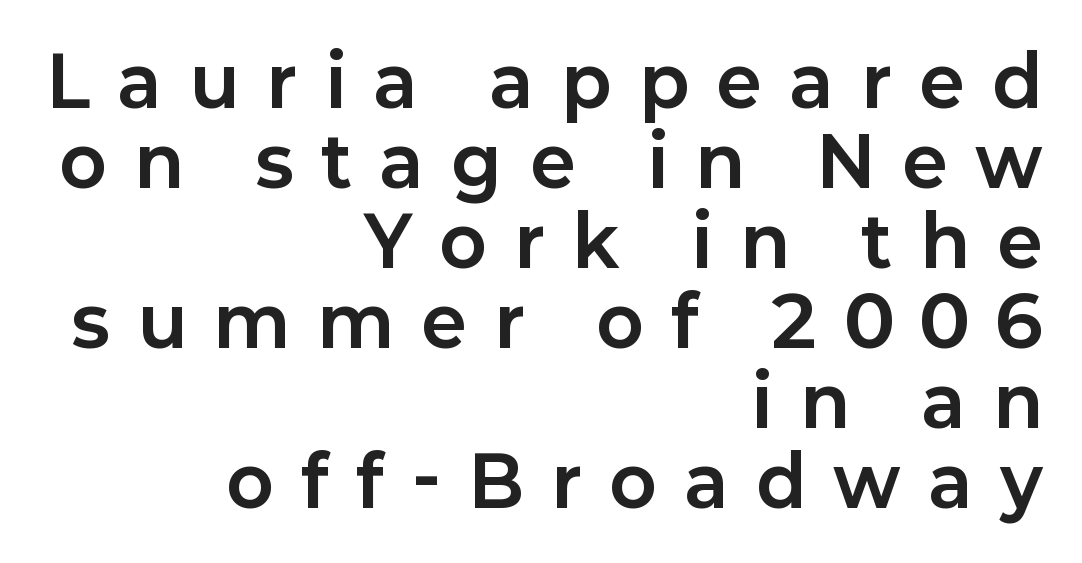
Q: Is the text bold? A: Yes.
Q: Is the text italic (slanted)? A: No, it is upright.
Q: Is the typeface a serif or a sans-serif typeface? A: Sans-serif.
Q: Is the text underlined? A: No.
Q: How is the paragraph aligned? A: Right-aligned.
Q: Is the spacing between letters normal or unusually wide? A: Unusually wide.
Q: Width (condensed, normal, or wide)? A: Normal.
Q: Stroke contrast? A: Low.
Q: x-height? A: Medium.
Q: Monospaced? A: No.
